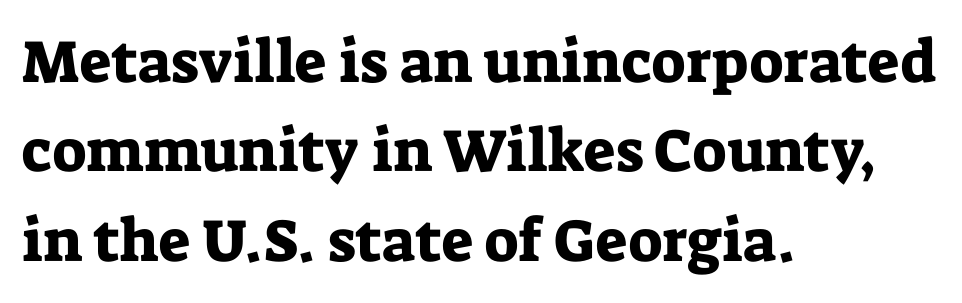
The image shows 60 px serif type, upright; set left-aligned, normal line spacing (1.49x), normal letter spacing, not underlined; low stroke contrast and a medium x-height.
